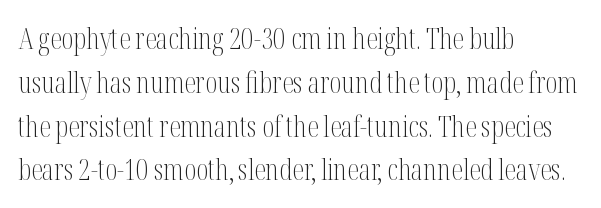
The image shows 29 px light, condensed serif type, upright; set left-aligned, normal line spacing (1.51x), normal letter spacing, not underlined; medium stroke contrast and a medium x-height.
